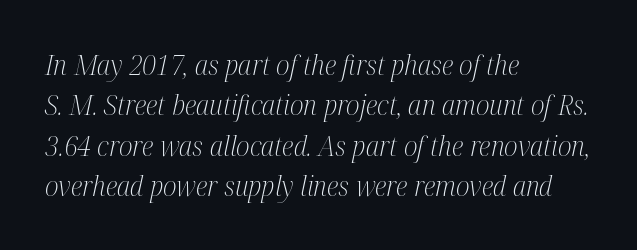
The image shows 28 px light, condensed serif type, italic (leaning right); set left-aligned, normal line spacing (1.44x), normal letter spacing, not underlined; medium stroke contrast and a medium x-height.
